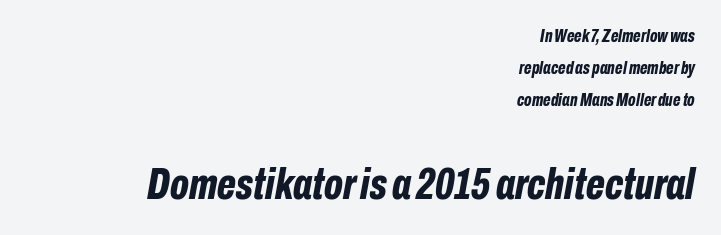
The space directly below the letters is spotless. Which margin do the lines hug? The right one — the left edge is uneven. Varying glyph widths throughout — classic text-font behaviour. Emphasis by weight is at full strength: bold. Default kerning and tracking; the words read as compact shapes.
